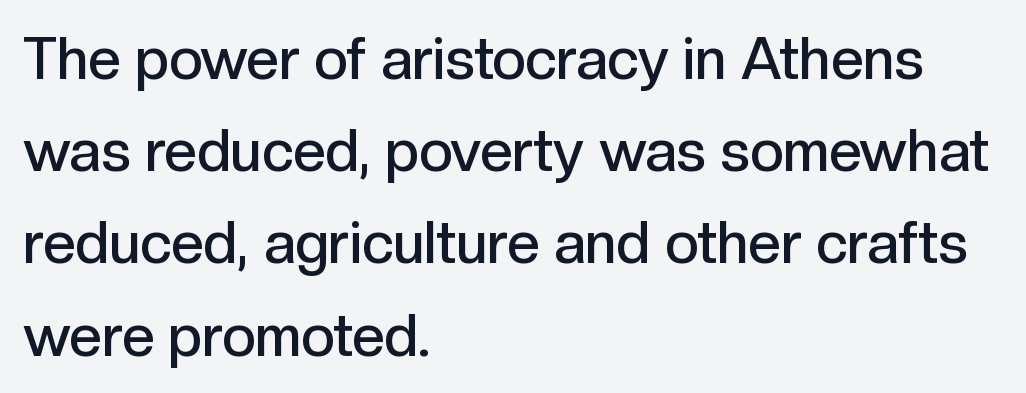
The image shows 58 px semibold sans-serif type, upright; set left-aligned, normal line spacing (1.59x), normal letter spacing, not underlined; a medium x-height.
